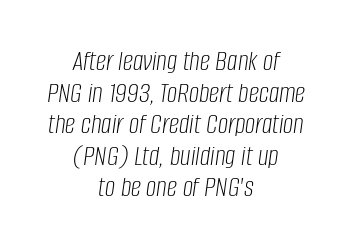
Q: Is the text bold? A: No.
Q: Is the text italic (slanted)? A: Yes, it leans right by about 8 degrees.
Q: Is the text underlined? A: No.
Q: How is the paragraph aligned? A: Centered.
Q: Is the spacing between letters normal or unusually wide? A: Normal.
Q: Is the spacing between lines tight, normal or loose? A: Tight.
Q: Width (condensed, normal, or wide)? A: Condensed.
Q: Stroke contrast? A: Low.
Q: x-height? A: Large.
Q: Monospaced? A: No.
